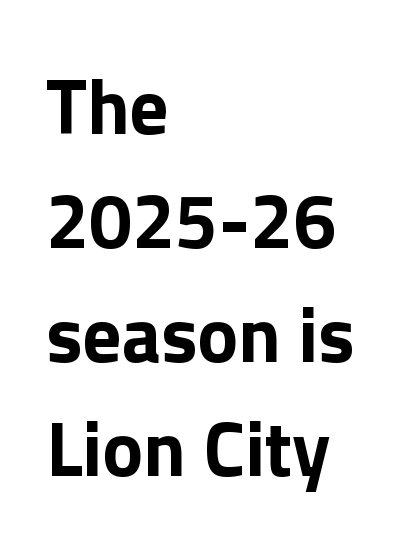
{"serif": "no", "italic": "no", "bold": "yes", "weight": "bold", "width": "normal", "x_height": "medium", "monospaced": "no", "underline": "no", "align": "left", "line_spacing": "normal", "line_spacing_ratio": 1.48, "letter_spacing": "normal", "letter_spacing_em": 0.0, "glyph_px": 77}
